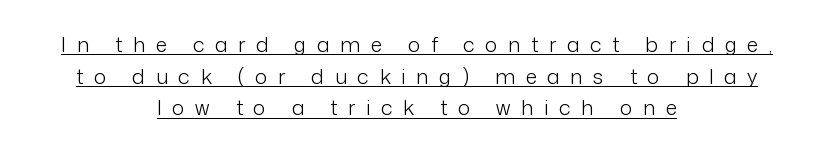
{"italic": "no", "bold": "no", "underline": "yes", "align": "center", "line_spacing": "normal", "line_spacing_ratio": 1.51, "letter_spacing": "wide", "letter_spacing_em": 0.5, "glyph_px": 21}
